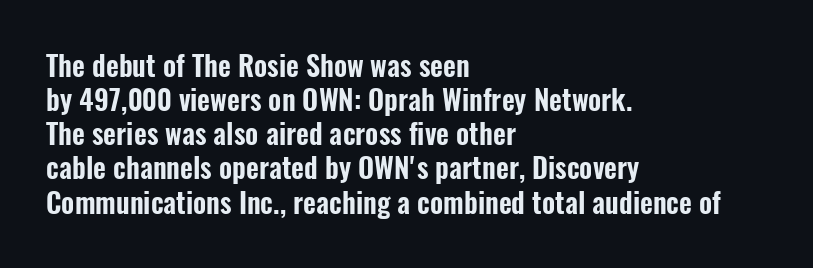
Q: Is the text italic (slanted)? A: No, it is upright.
Q: Is the typeface a serif or a sans-serif typeface? A: Sans-serif.
Q: Is the text underlined? A: No.
Q: How is the paragraph aligned? A: Left-aligned.
Q: Is the spacing between letters normal or unusually wide? A: Normal.
Q: Width (condensed, normal, or wide)? A: Condensed.
Q: Stroke contrast? A: Low.
Q: x-height? A: Medium.
Q: Monospaced? A: No.
